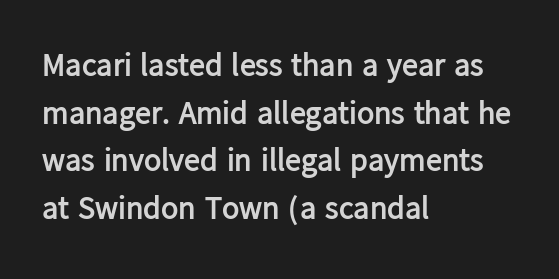
This sample has the flowing, uneven cadence of proportional lettering. Typographically, this falls in the sans-serif category. The space beneath each line is pristine and unruled. As a designer I'd log this as weight 700, bold.
